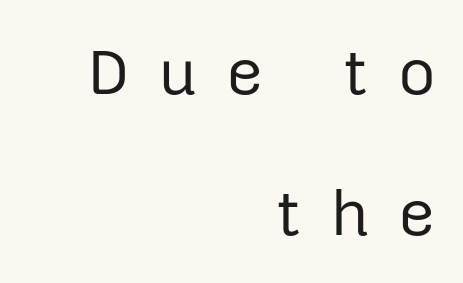
The lines in this sample share a right terminus and differ only in where they begin. No heavy texture on the line: the type isn't bold. Interline gaps are noticeably wide in this sample. Honestly, there is no underline to notice here at all. A typesetter would call this heavily tracked-out type.
